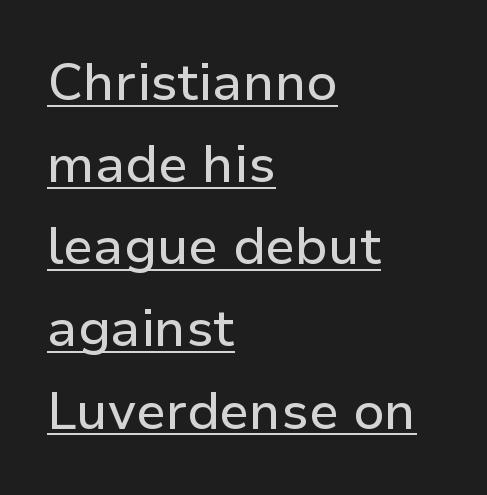
{"serif": "no", "italic": "no", "width": "normal", "stroke_contrast": "low", "x_height": "medium", "monospaced": "no", "underline": "yes", "align": "left", "line_spacing": "normal", "line_spacing_ratio": 1.58, "letter_spacing": "normal", "letter_spacing_em": 0.0, "glyph_px": 52}
